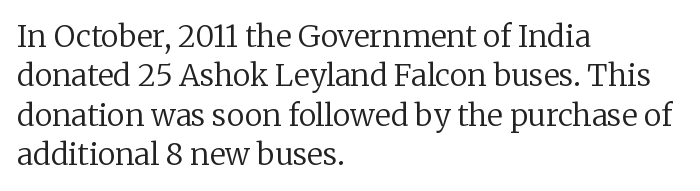
A classic flush-left, rag-right setting is used for this passage. This rendering employs a face with finishing strokes, i.e., a serif. Compared with typical body copy, the letter spacing here is the same. Rows of type keep a routine distance in the vertical direction. Underline: absent.
